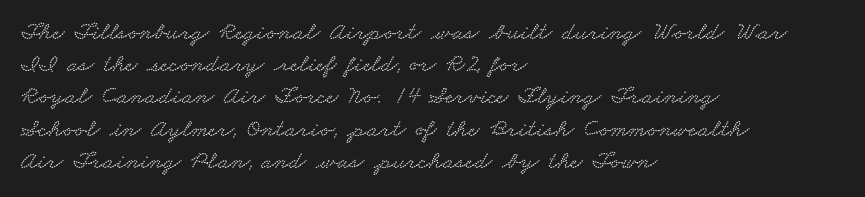
The image shows 25 px text type; set left-aligned, normal line spacing (1.29x), normal letter spacing, not underlined.
